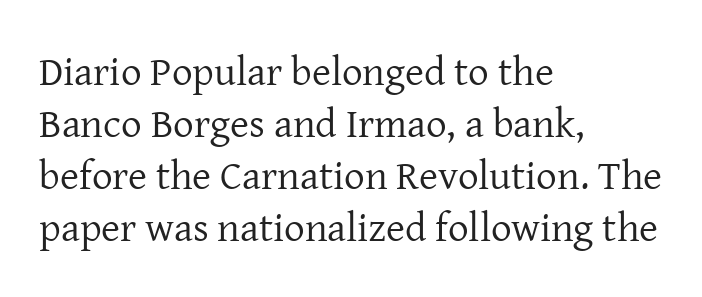
In terms of letterspacing, this is plain default setting. The glyphs in this specimen are seriffed. Is there any slant? The stems are plumb. Each letter keeps its own natural width here, so spacing adapts to shape. Line spacing here is normal.
